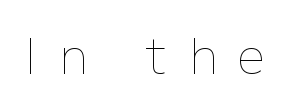
Think standard paragraph weight, or any step lighter than that. The rendering uses natural spacing where letterforms have individual widths. This sample uses expanded letter spacing, leaving extra air between glyphs. If you drew a line through each stem, it would be perfectly vertical. Has an underline been added? It has not.
